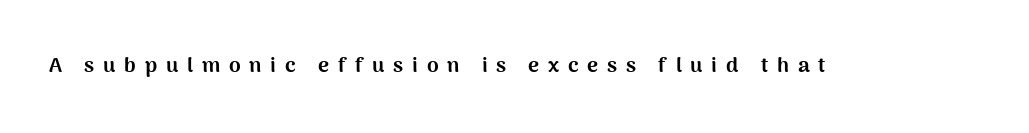
{"italic": "no", "bold": "yes", "underline": "no", "letter_spacing": "wide", "letter_spacing_em": 0.42, "glyph_px": 21}
